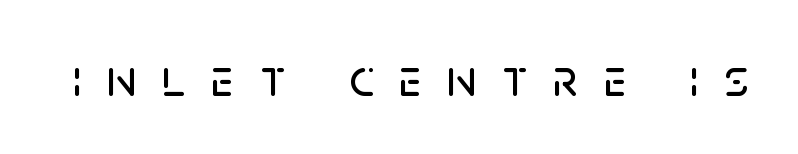
Q: Is the text italic (slanted)? A: No, it is upright.
Q: Is the typeface a serif or a sans-serif typeface? A: Sans-serif.
Q: Is the text underlined? A: No.
Q: Is the spacing between letters normal or unusually wide? A: Unusually wide.
Q: Width (condensed, normal, or wide)? A: Normal.
Q: Stroke contrast? A: Low.
Q: x-height? A: Large.
Q: Monospaced? A: No.
